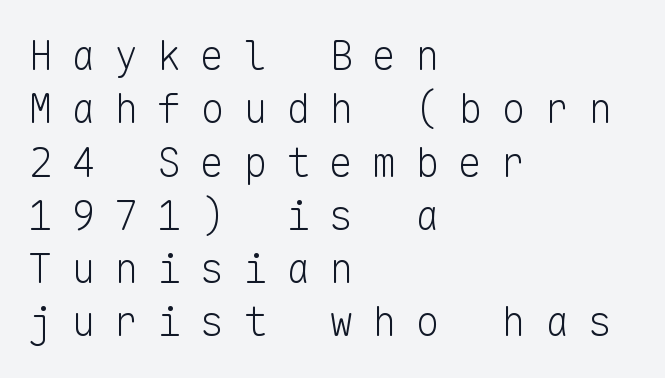
Caption: multi-line text, flush left, ragged right. In terms of letterform style, serifs are entirely absent. The rendering inserts visible extra space after every character. You could count columns in this text — the font is strictly monospaced.
